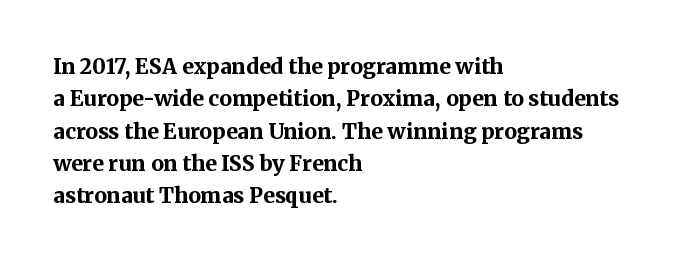
The image shows 21 px bold type, upright; set left-aligned, normal line spacing (1.54x), normal letter spacing, not underlined.
